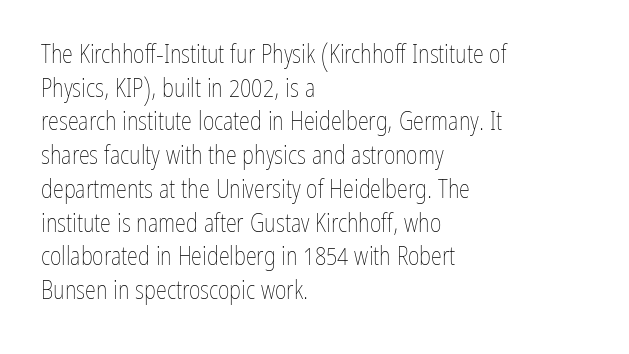
{"italic": "no", "bold": "no", "underline": "no", "align": "left", "line_spacing": "normal", "line_spacing_ratio": 1.35, "letter_spacing": "normal", "letter_spacing_em": 0.0, "glyph_px": 25}
